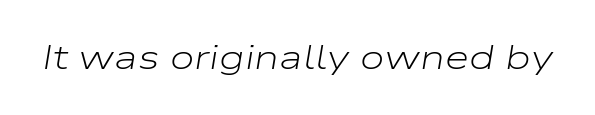
{"italic": "yes", "lean": "right", "slant_degrees": 9, "bold": "no", "weight": "light", "width": "wide", "stroke_contrast": "low", "x_height": "medium", "monospaced": "no", "underline": "no", "letter_spacing": "normal", "letter_spacing_em": 0.0, "glyph_px": 35}
